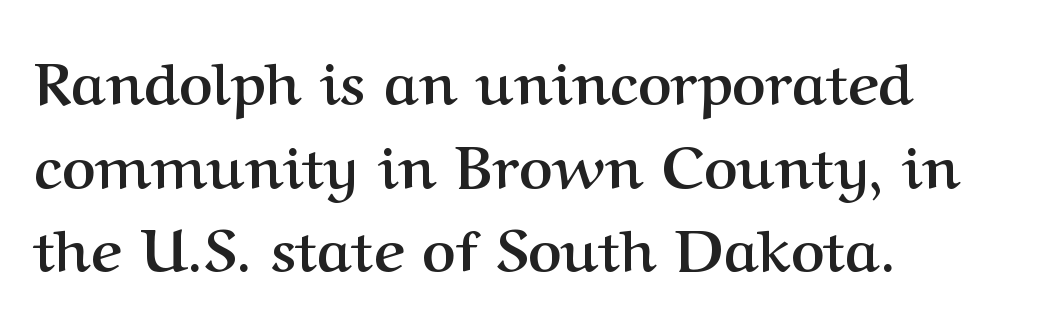
The image shows 58 px semibold serif type, upright; set left-aligned, normal line spacing (1.44x), normal letter spacing, not underlined; medium stroke contrast and a medium x-height.
